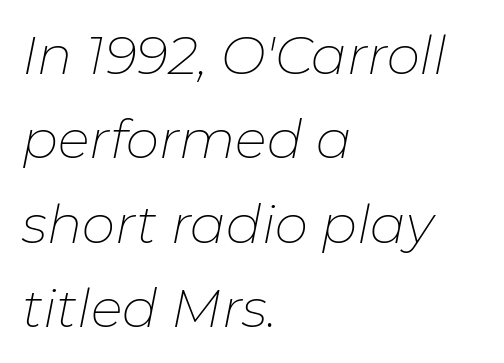
The zone under the glyphs is completely vacant. The passage shown leans; its letterforms are oblique. You could call the tracking neutral — neither tight nor loose. Visually the block forms a straight wall on the left and a jagged coastline on the right. Character widths vary here, with narrow letters taking less room than wide ones. This reads as an unemphasized weight, regular at the heaviest.
